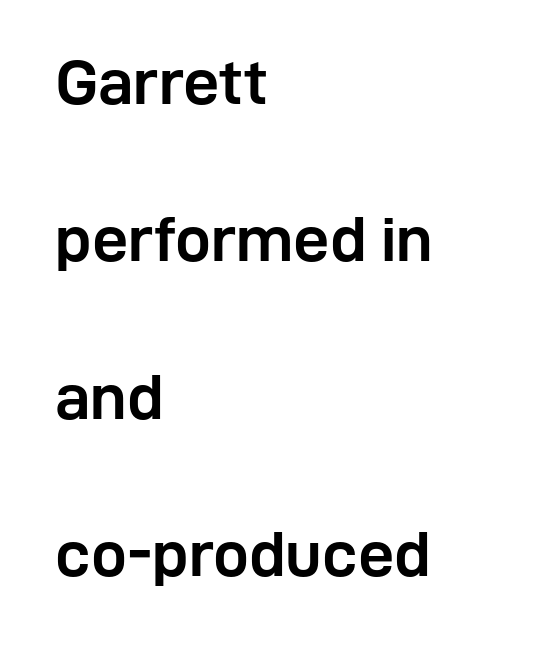
{"serif": "no", "italic": "no", "bold": "yes", "weight": "semibold", "width": "normal", "stroke_contrast": "low", "x_height": "medium", "monospaced": "no", "underline": "no", "align": "left", "line_spacing": "loose", "line_spacing_ratio": 2.46, "letter_spacing": "normal", "letter_spacing_em": 0.0, "glyph_px": 64}
